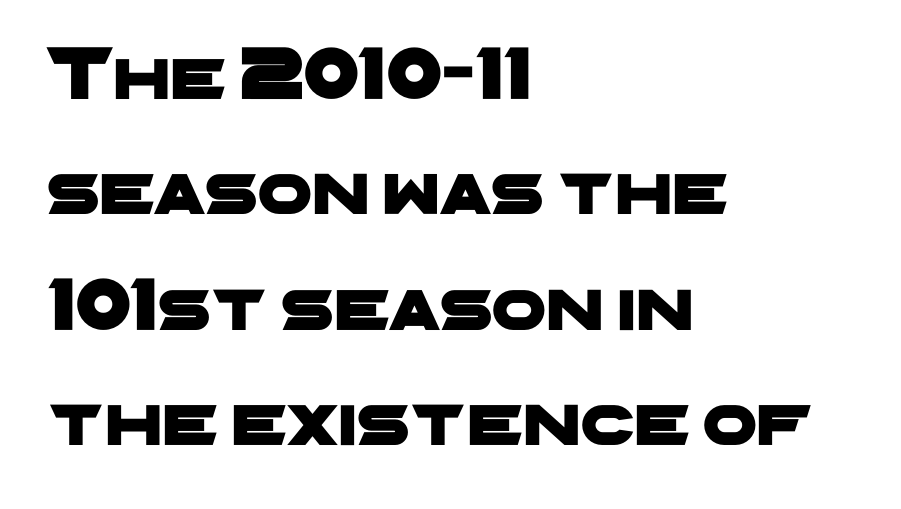
Q: Is the typeface a serif or a sans-serif typeface? A: Sans-serif.
Q: Is the text underlined? A: No.
Q: How is the paragraph aligned? A: Left-aligned.
Q: Is the spacing between letters normal or unusually wide? A: Normal.
Q: Is the spacing between lines tight, normal or loose? A: Normal.
Q: Width (condensed, normal, or wide)? A: Wide.
Q: Stroke contrast? A: Low.
Q: x-height? A: Medium.
Q: Monospaced? A: No.
